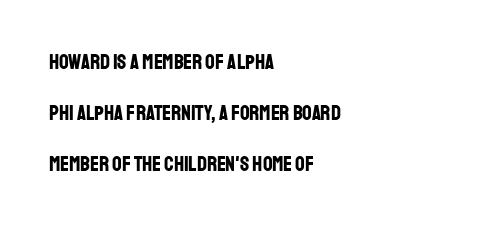
Q: Is the text bold? A: Yes.
Q: Is the text italic (slanted)? A: No, it is upright.
Q: Is the text underlined? A: No.
Q: How is the paragraph aligned? A: Left-aligned.
Q: Is the spacing between letters normal or unusually wide? A: Normal.
Q: Is the spacing between lines tight, normal or loose? A: Loose.
